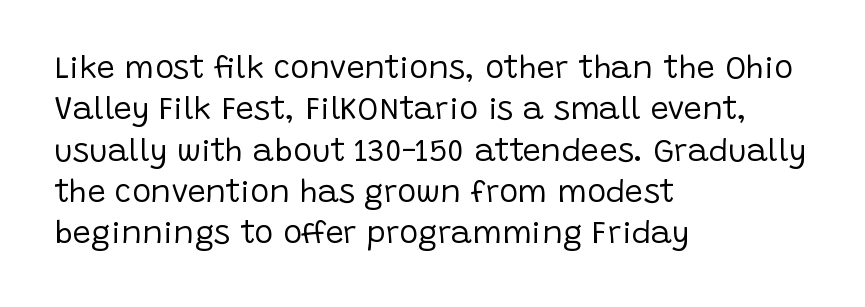
Q: Is the text bold? A: No.
Q: Is the text italic (slanted)? A: No, it is upright.
Q: Is the typeface a serif or a sans-serif typeface? A: Sans-serif.
Q: Is the text underlined? A: No.
Q: How is the paragraph aligned? A: Left-aligned.
Q: Is the spacing between letters normal or unusually wide? A: Normal.
Q: Is the spacing between lines tight, normal or loose? A: Normal.
Q: Width (condensed, normal, or wide)? A: Normal.
Q: Stroke contrast? A: Low.
Q: x-height? A: Large.
Q: Monospaced? A: No.
